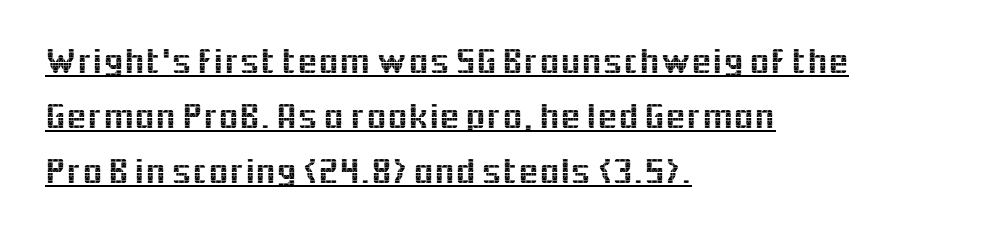
{"serif": "no", "italic": "no", "width": "normal", "x_height": "medium", "monospaced": "no", "underline": "yes", "align": "left", "line_spacing": "normal", "line_spacing_ratio": 1.48, "letter_spacing": "normal", "letter_spacing_em": 0.0, "glyph_px": 37}
